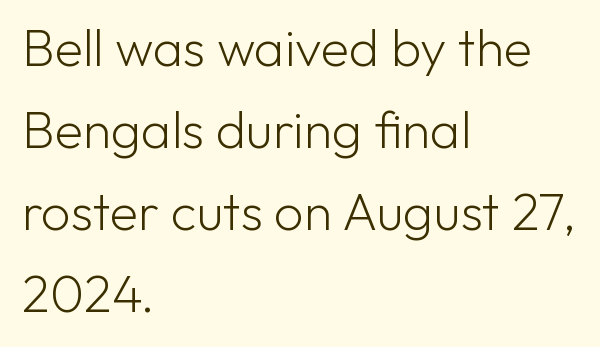
Q: Is the text bold? A: No.
Q: Is the text italic (slanted)? A: No, it is upright.
Q: Is the typeface a serif or a sans-serif typeface? A: Sans-serif.
Q: Is the text underlined? A: No.
Q: How is the paragraph aligned? A: Left-aligned.
Q: Is the spacing between letters normal or unusually wide? A: Normal.
Q: Is the spacing between lines tight, normal or loose? A: Normal.
Q: Width (condensed, normal, or wide)? A: Normal.
Q: Stroke contrast? A: Low.
Q: x-height? A: Medium.
Q: Monospaced? A: No.
